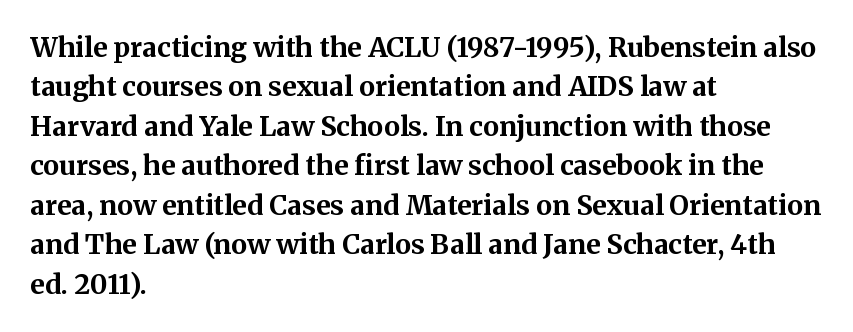
The line texture is even and compact thanks to regular tracking. Notice how the passage keeps a crisp vertical edge on the left only. Rendered with straight, roman letterforms. A bare baseline throughout the passage. One glance says typical: line gaps are just what's usual.
